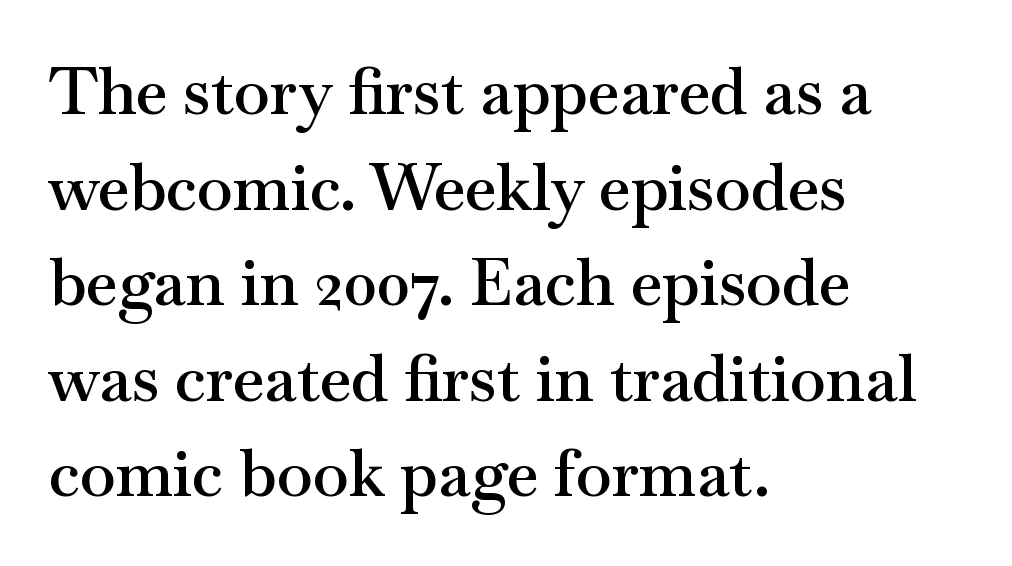
The image shows 65 px semibold, wide serif type, upright; set left-aligned, normal line spacing (1.47x), normal letter spacing, not underlined; medium stroke contrast and a small x-height.
